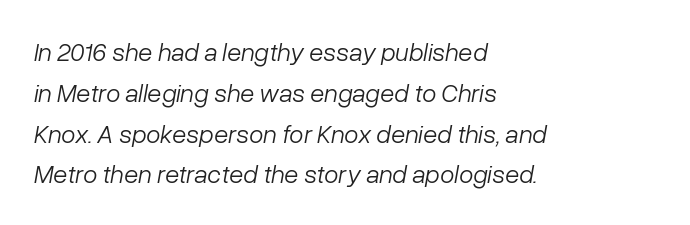
Evenly set lines give the paragraph a standard silhouette. Only glyphs here, with clear space below each row. How are the letters spaced? Ordinarily, with no added tracking. Weight class: somewhere from thin through regular. The typography opts for an oblique posture over an upright one. Where is the straight margin? On the left.
